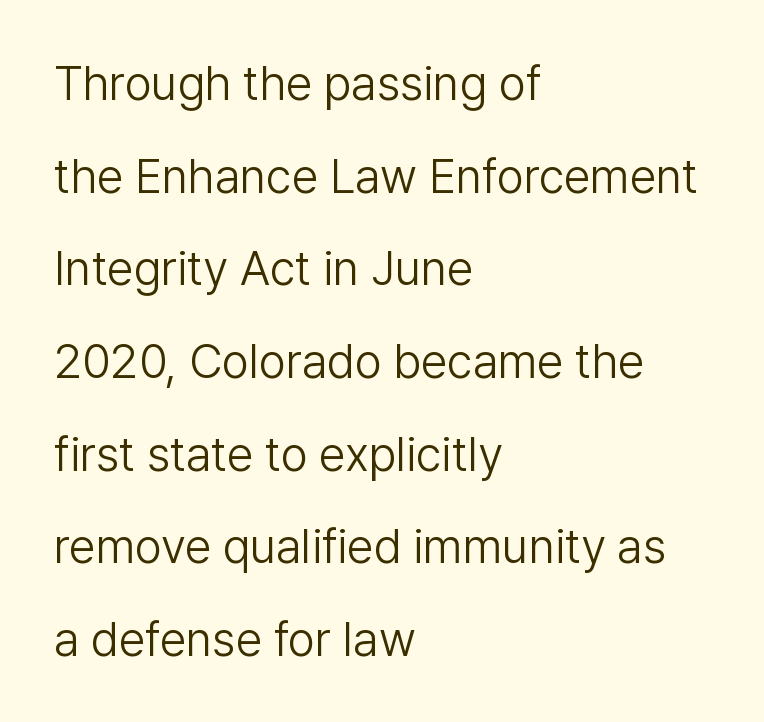
The image shows 48 px light sans-serif type, upright; set left-aligned, loose line spacing (1.93x), normal letter spacing, not underlined; low stroke contrast and a medium x-height.
